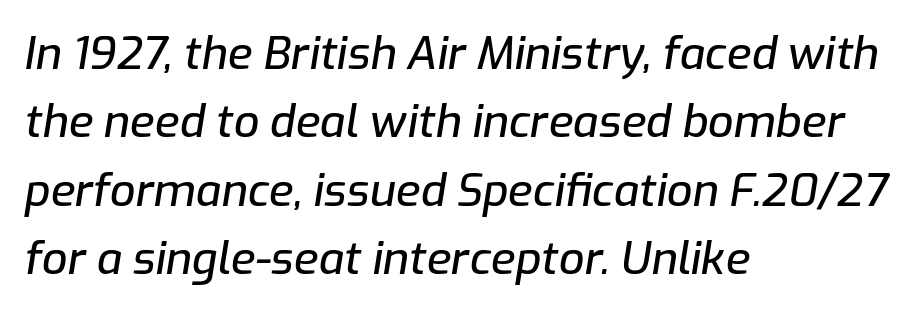
What stands out about the letter spacing? Nothing — it is the standard amount. When letters slant like this, we call the style italic. Decoration check: the copy has no underline. Proportional: the letters do not fall into vertical columns. Horizontal alignment here is leftward, the default for most running prose. One glance says typical: line gaps are just what's usual.
